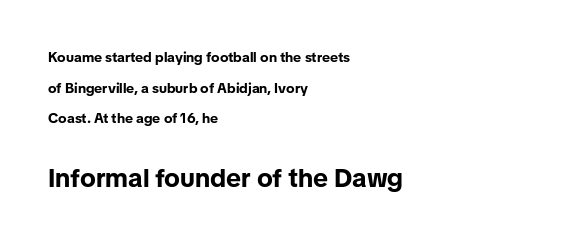
Q: Is the text bold? A: Yes.
Q: Is the text italic (slanted)? A: No, it is upright.
Q: Is the text underlined? A: No.
Q: How is the paragraph aligned? A: Left-aligned.
Q: Is the spacing between letters normal or unusually wide? A: Normal.
Q: Is the spacing between lines tight, normal or loose? A: Loose.
Q: Which block of text is set in a larger size, the first (top) or the second (bottom)? A: The second (bottom) one.
